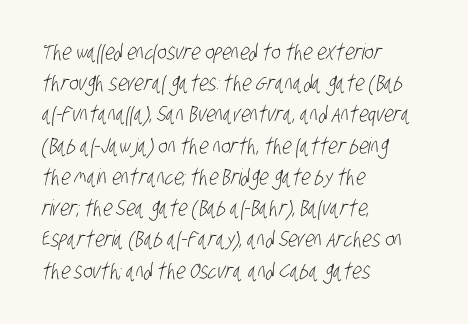
{"bold": "no", "underline": "no", "align": "left", "line_spacing": "normal", "line_spacing_ratio": 1.42, "letter_spacing": "normal", "letter_spacing_em": 0.0, "glyph_px": 22}
